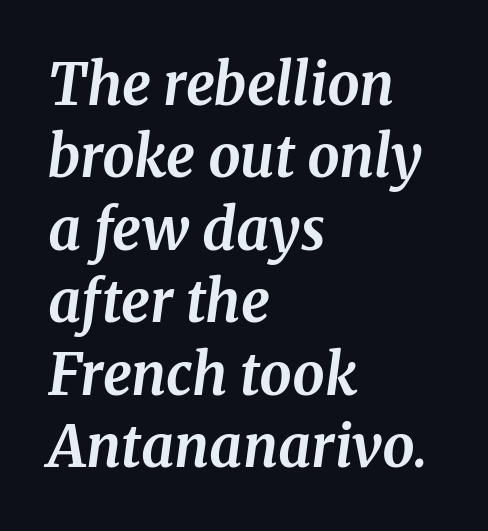
The image shows 57 px bold serif type, italic (leaning right); set left-aligned, normal line spacing (1.27x), normal letter spacing, not underlined; medium stroke contrast and a medium x-height.
